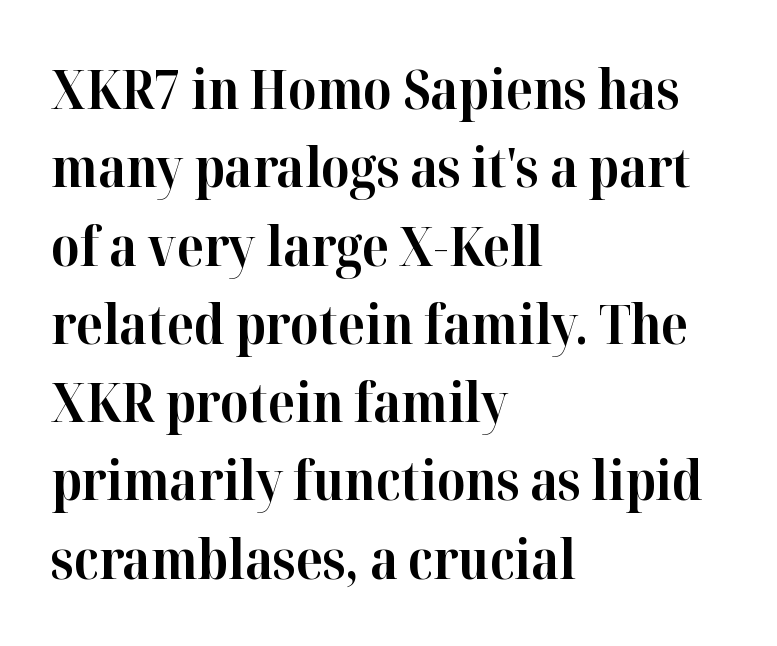
Q: Is the text bold? A: Yes.
Q: Is the text italic (slanted)? A: No, it is upright.
Q: Is the typeface a serif or a sans-serif typeface? A: Serif.
Q: Is the text underlined? A: No.
Q: How is the paragraph aligned? A: Left-aligned.
Q: Is the spacing between letters normal or unusually wide? A: Normal.
Q: Is the spacing between lines tight, normal or loose? A: Normal.
Q: Width (condensed, normal, or wide)? A: Normal.
Q: Stroke contrast? A: High.
Q: x-height? A: Medium.
Q: Monospaced? A: No.
